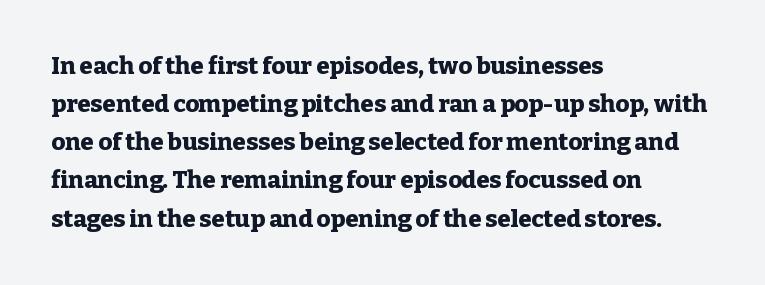
Any mark beneath the type? The region is blank. The letters stand upright; this is a roman face. The type is set solid horizontally, with unmodified tracking. Which margin do the lines hug? The left one — the right edge is uneven. The rendering uses a bold face; every stroke is thick and dark.
